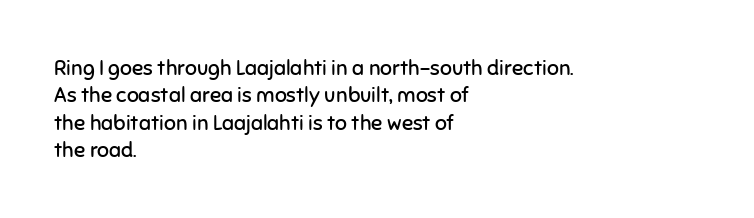
{"italic": "no", "bold": "no", "underline": "no", "align": "left", "line_spacing": "normal", "line_spacing_ratio": 1.3, "letter_spacing": "normal", "letter_spacing_em": 0.0, "glyph_px": 21}
